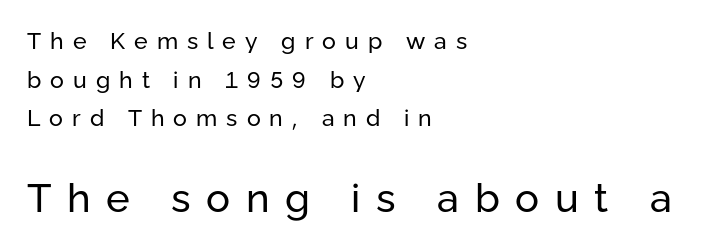
The image shows 40 px regular-weight sans-serif type, upright; set left-aligned, normal line spacing (1.68x), unusually wide letter spacing (+0.39 em), not underlined; the second (bottom) block is 1.74x larger; low stroke contrast and a medium x-height.
